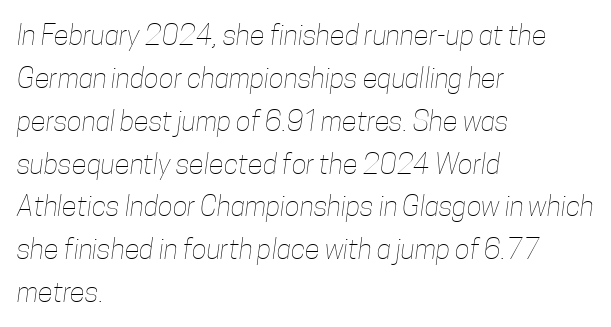
The image shows 28 px thin, condensed type; set left-aligned, normal line spacing (1.53x), normal letter spacing, not underlined; low stroke contrast and a medium x-height.
